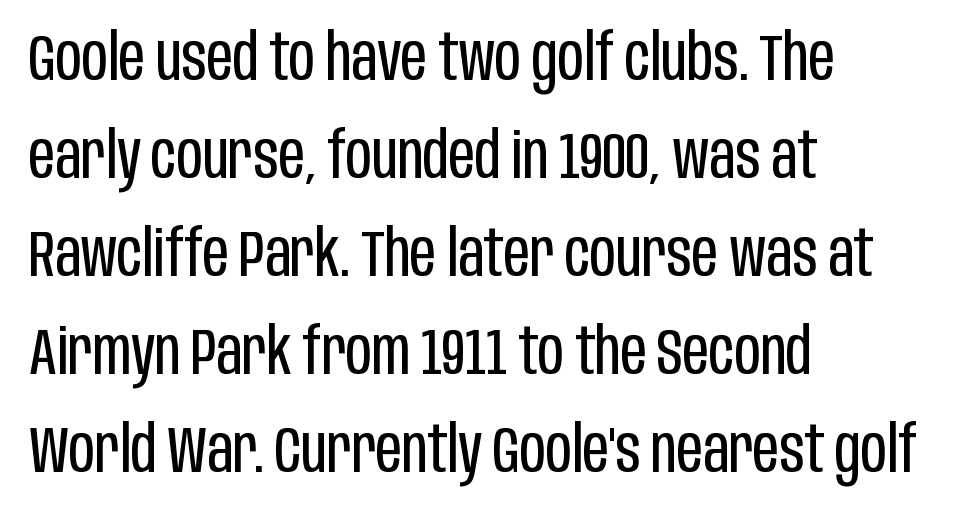
The passage shown is typeset with a sans-serif family. The line-height multiplier appears to be the usual default. Ink coverage per letter is moderate at most. Is this a fixed-width face? No — the glyphs have proportional, varying widths. Style check: upright. These lines stack with their left ends in a neat column.
